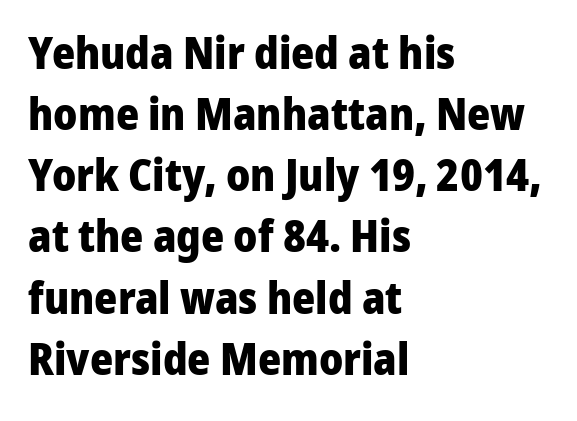
{"serif": "no", "italic": "no", "bold": "yes", "weight": "heavy", "width": "normal", "stroke_contrast": "low", "x_height": "medium", "monospaced": "no", "underline": "no", "align": "left", "line_spacing": "normal", "line_spacing_ratio": 1.39, "letter_spacing": "normal", "letter_spacing_em": 0.0, "glyph_px": 44}
